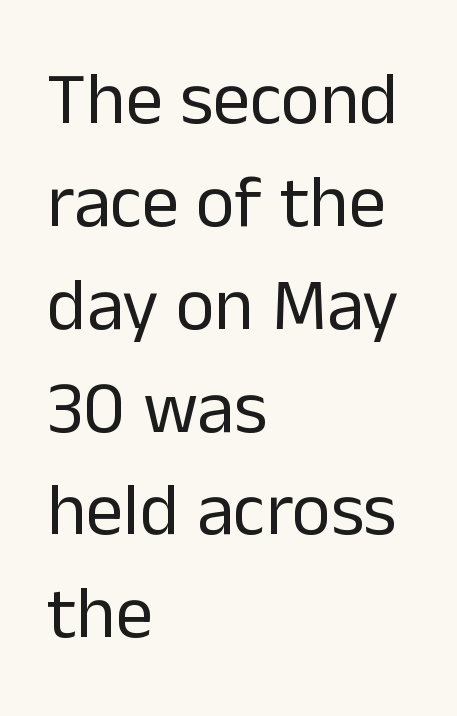
Short note: letters normally spaced. A typesetter would call this proportional, since set widths differ per character. The characters display no serif detailing; their extremities are plain. Whoever set this chose a conventional vertical rhythm.
